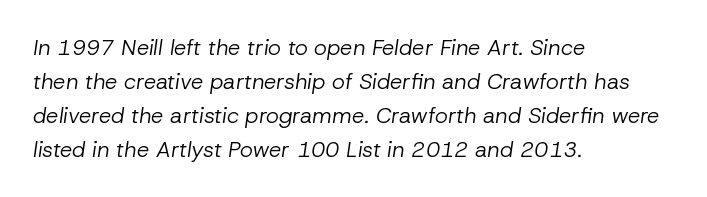
Q: Is the text bold? A: No.
Q: Is the text italic (slanted)? A: Yes, it leans right by about 8 degrees.
Q: Is the text underlined? A: No.
Q: How is the paragraph aligned? A: Left-aligned.
Q: Is the spacing between letters normal or unusually wide? A: Normal.
Q: Is the spacing between lines tight, normal or loose? A: Normal.
